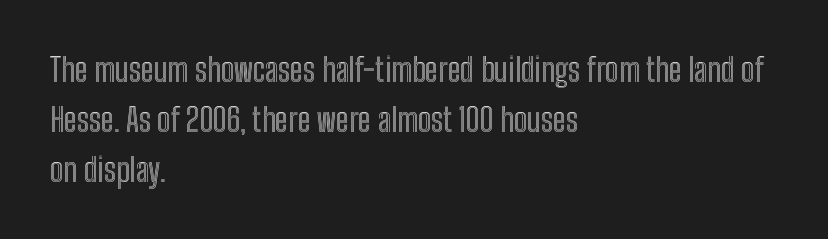
The image shows 32 px condensed type, upright; set left-aligned, normal line spacing (1.56x), normal letter spacing, not underlined; a medium x-height.
